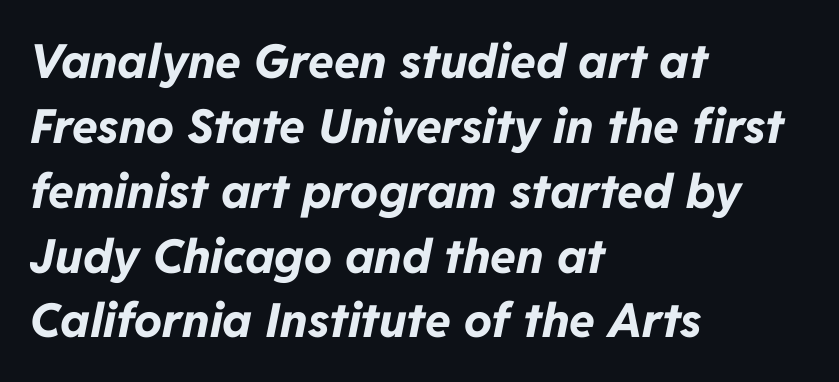
{"italic": "yes", "lean": "right", "slant_degrees": 11, "bold": "yes", "weight": "bold", "width": "normal", "stroke_contrast": "low", "x_height": "medium", "monospaced": "no", "underline": "no", "align": "left", "line_spacing": "normal", "line_spacing_ratio": 1.38, "letter_spacing": "normal", "letter_spacing_em": 0.0, "glyph_px": 47}
